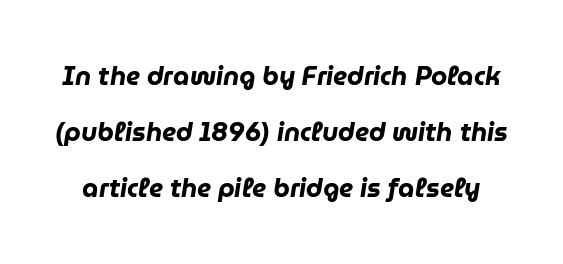
The image shows 26 px bold type, italic (leaning right); set loose line spacing (2.15x), normal letter spacing, not underlined.
